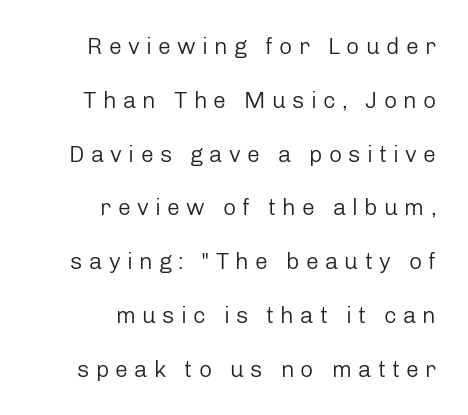
Q: Is the text bold? A: No.
Q: Is the text italic (slanted)? A: No, it is upright.
Q: Is the text underlined? A: No.
Q: How is the paragraph aligned? A: Right-aligned.
Q: Is the spacing between letters normal or unusually wide? A: Unusually wide.
Q: Is the spacing between lines tight, normal or loose? A: Loose.
